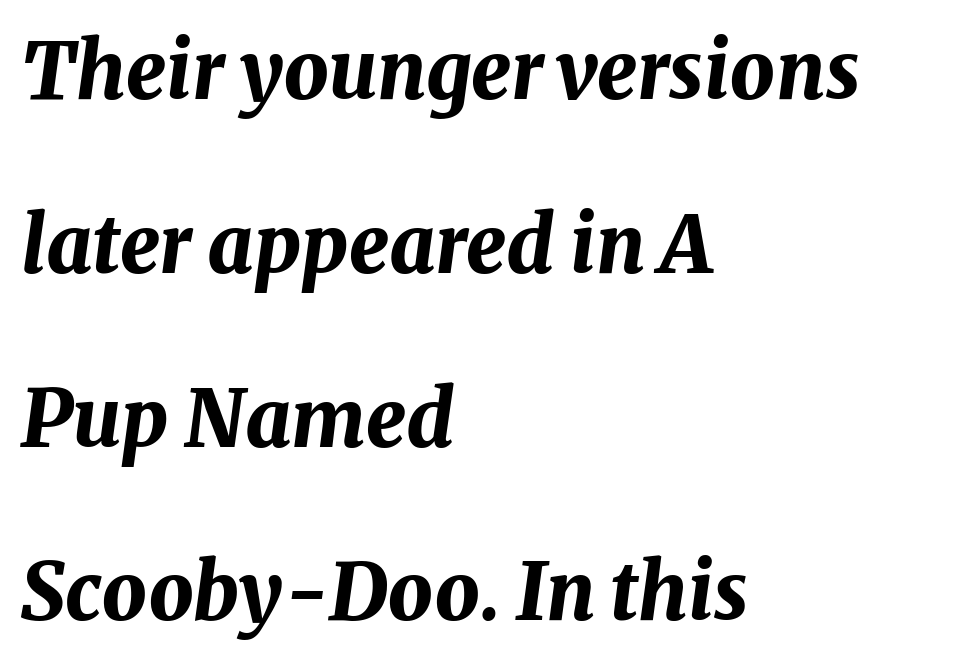
{"italic": "yes", "lean": "right", "slant_degrees": 8, "bold": "yes", "weight": "bold", "width": "normal", "stroke_contrast": "medium", "x_height": "medium", "monospaced": "no", "underline": "no", "align": "left", "line_spacing": "loose", "line_spacing_ratio": 2.2, "letter_spacing": "normal", "letter_spacing_em": 0.0, "glyph_px": 79}
